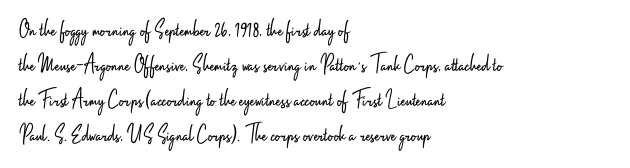
Q: Is the text bold? A: No.
Q: Is the text italic (slanted)? A: Yes.
Q: Is the text underlined? A: No.
Q: How is the paragraph aligned? A: Left-aligned.
Q: Is the spacing between letters normal or unusually wide? A: Normal.
Q: Is the spacing between lines tight, normal or loose? A: Normal.
